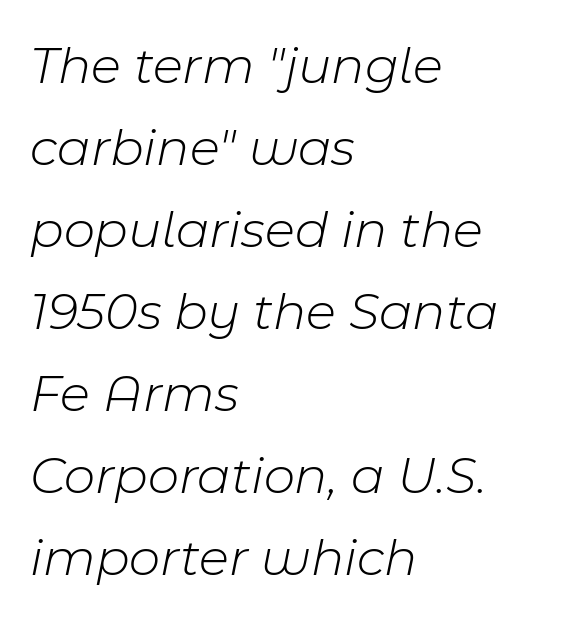
{"italic": "yes", "lean": "right", "slant_degrees": 11, "bold": "no", "weight": "light", "width": "normal", "stroke_contrast": "low", "x_height": "medium", "monospaced": "no", "underline": "no", "align": "left", "line_spacing": "normal", "line_spacing_ratio": 1.52, "letter_spacing": "normal", "letter_spacing_em": 0.0, "glyph_px": 54}
